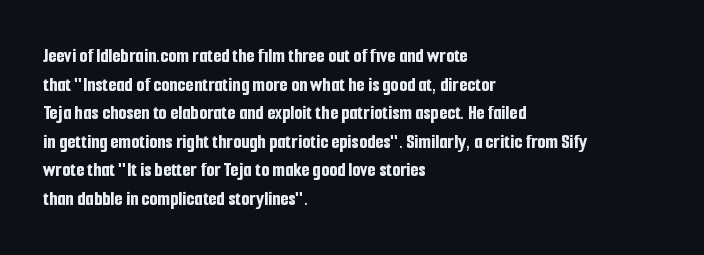
The image shows 21 px bold type, upright; set left-aligned, normal line spacing (1.36x), normal letter spacing, not underlined.
